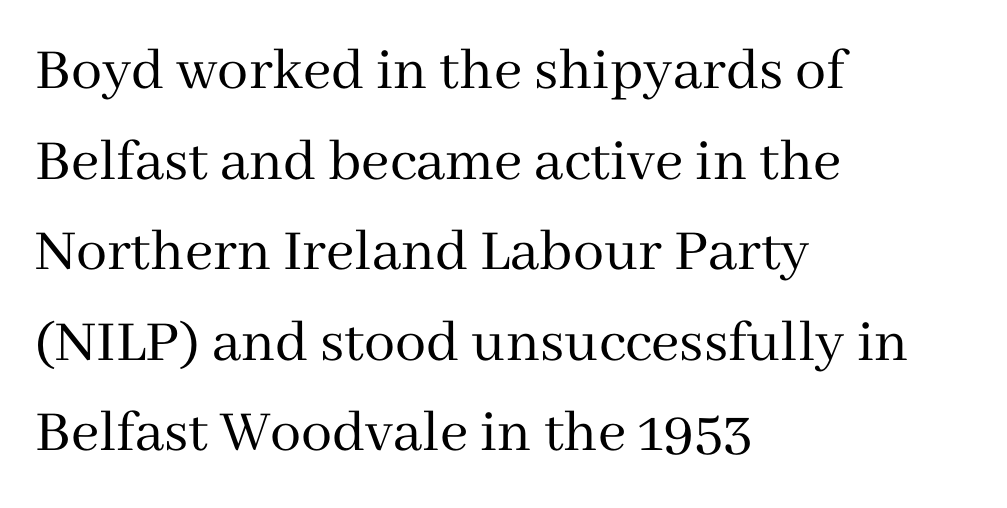
The image shows 62 px regular-weight serif type, upright; set left-aligned, normal line spacing (1.46x), normal letter spacing, not underlined; medium stroke contrast and a medium x-height.
